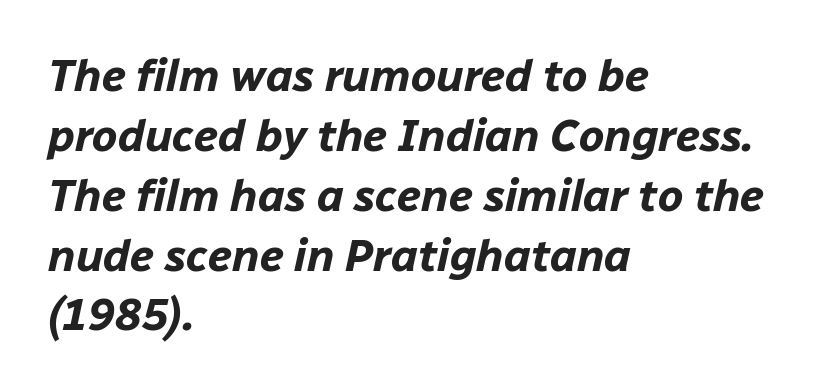
The image shows 45 px bold type, italic (leaning right); set left-aligned, normal line spacing (1.33x), normal letter spacing, not underlined; low stroke contrast and a medium x-height.
